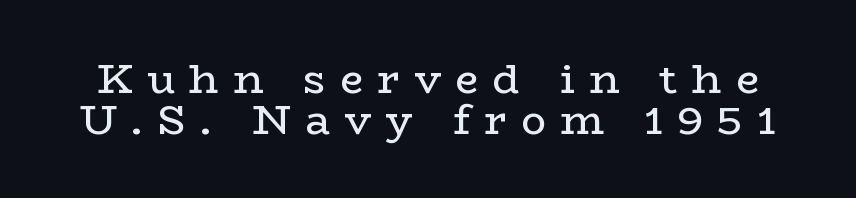
Letters have the restrained weight of plain body copy at most. Cramped leading. The passage shown is typed in a proportional face where columns would drift. Just letters on the line, the space beneath them empty. Regarding serifs, this sample has them.
